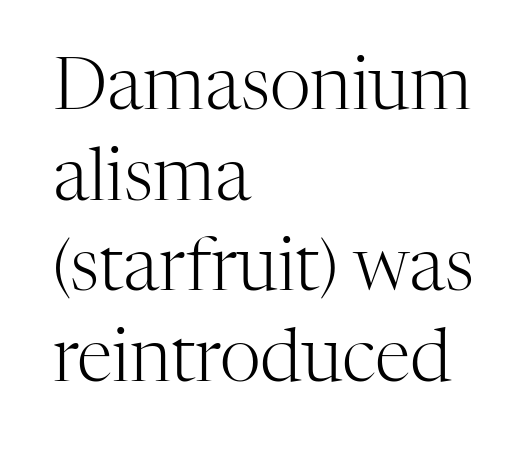
Look at the bottom of the vertical strokes: they flare into serifs here. The type sits square on the baseline with zero lean. Has an underline been added? It has not. Normally led — the rows are evenly, conventionally spaced. The passage shown is typed in a proportional face where columns would drift.
